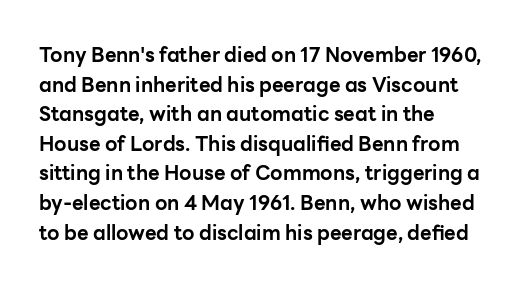
The image shows 20 px bold type, upright; set left-aligned, normal line spacing (1.48x), normal letter spacing, not underlined.
